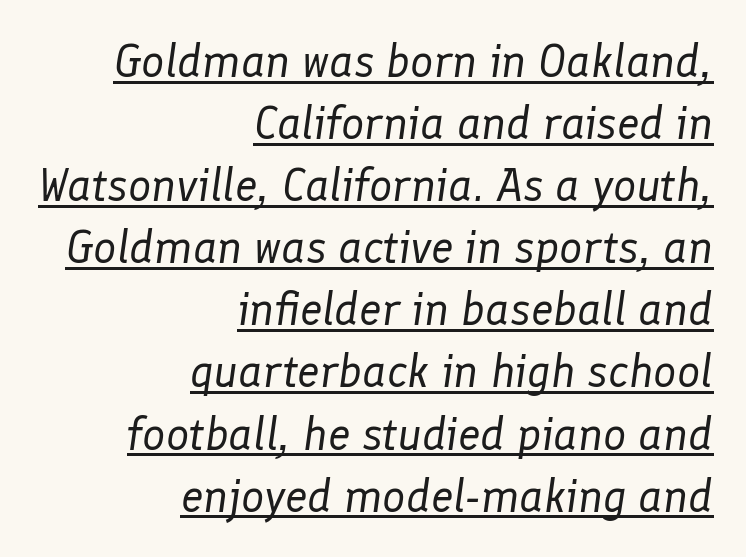
A normal amount of white space separates one row of letters from the next. Caption: face not bold, strokes unweighted. This rendering uses right alignment, leaving the left contour irregular. Yep, that's italic — everything's leaning. The rendering uses natural spacing where letterforms have individual widths.
